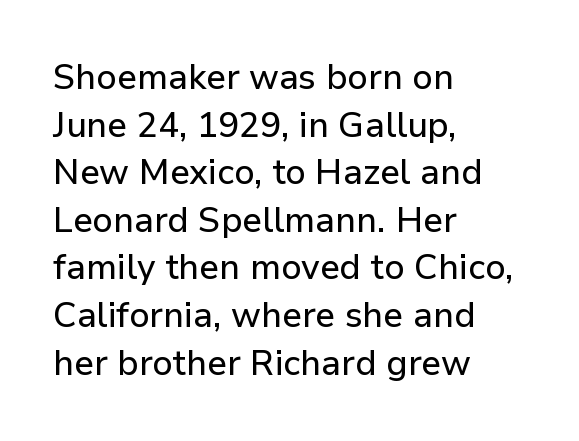
Q: Is the text italic (slanted)? A: No, it is upright.
Q: Is the typeface a serif or a sans-serif typeface? A: Sans-serif.
Q: Is the text underlined? A: No.
Q: How is the paragraph aligned? A: Left-aligned.
Q: Is the spacing between letters normal or unusually wide? A: Normal.
Q: Is the spacing between lines tight, normal or loose? A: Normal.
Q: Width (condensed, normal, or wide)? A: Normal.
Q: Stroke contrast? A: Low.
Q: x-height? A: Medium.
Q: Monospaced? A: No.
